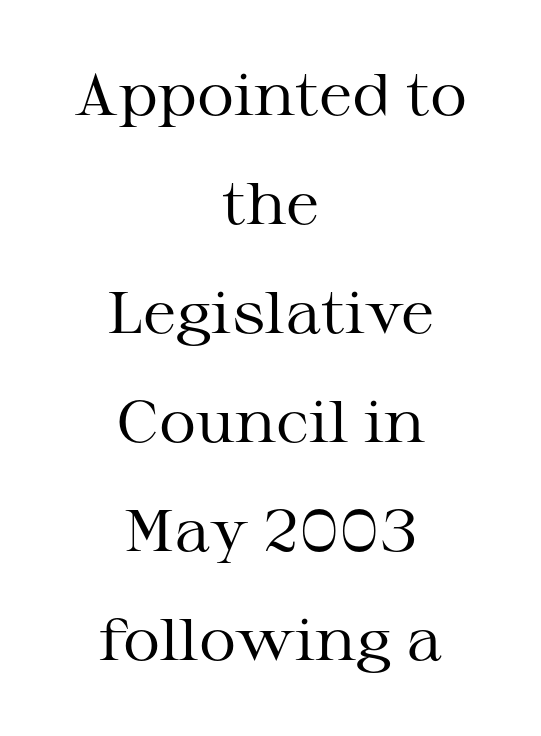
Posture: vertical. These lines are composed in type with serifs. Compared with typical body copy, the letter spacing here is the same. This is not heavy type; no bold has been used. In CSS terms this would be text-align: center.
